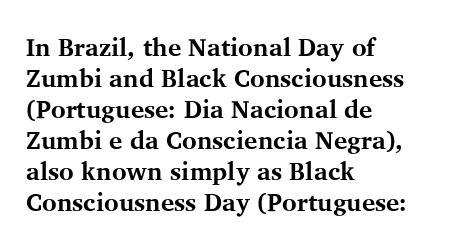
You'd pick this weight for a headline — it's a proper bold. Upright lettering throughout. Nothing unusual about the tracking: characters are spaced as the font intends. Check the space under the baseline: it is left empty.
